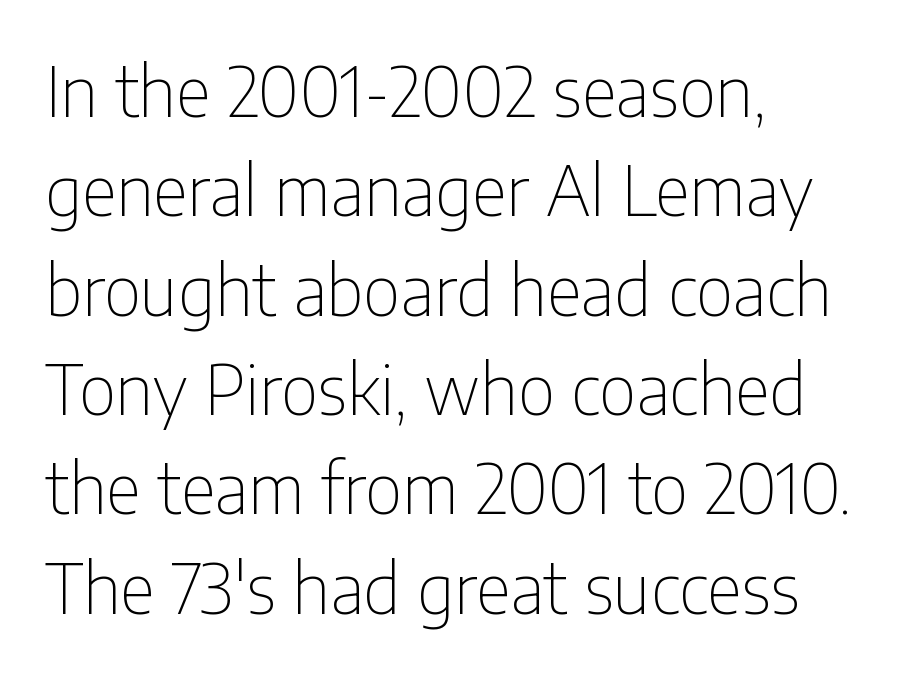
Q: Is the text bold? A: No.
Q: Is the text italic (slanted)? A: No, it is upright.
Q: Is the typeface a serif or a sans-serif typeface? A: Sans-serif.
Q: Is the text underlined? A: No.
Q: How is the paragraph aligned? A: Left-aligned.
Q: Is the spacing between letters normal or unusually wide? A: Normal.
Q: Is the spacing between lines tight, normal or loose? A: Normal.
Q: Width (condensed, normal, or wide)? A: Condensed.
Q: Stroke contrast? A: Low.
Q: x-height? A: Medium.
Q: Monospaced? A: No.
